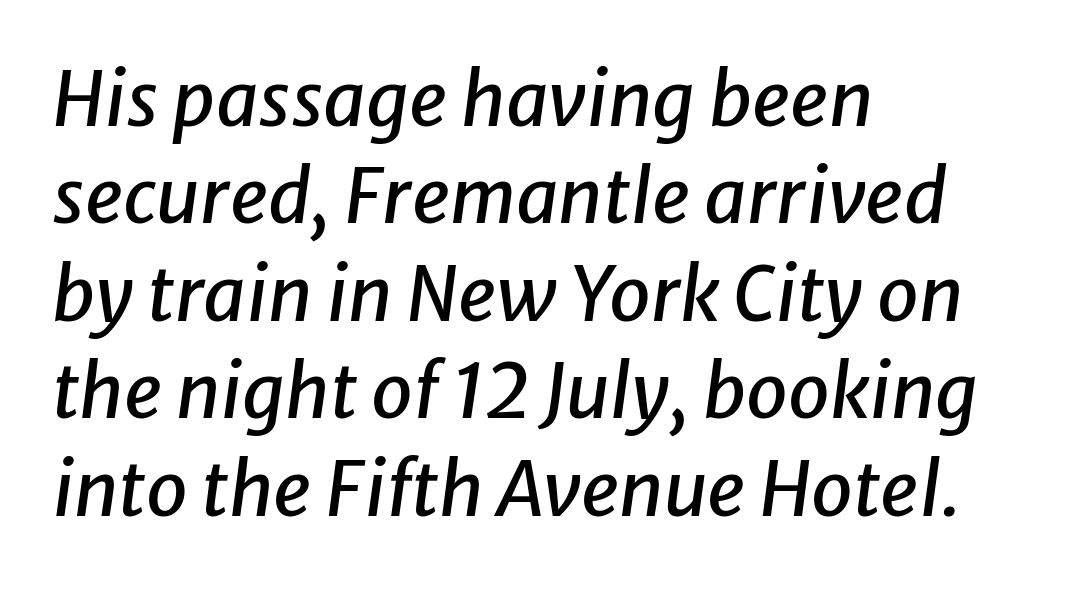
Q: Is the text italic (slanted)? A: Yes, it leans right by about 8 degrees.
Q: Is the text underlined? A: No.
Q: How is the paragraph aligned? A: Left-aligned.
Q: Is the spacing between letters normal or unusually wide? A: Normal.
Q: Is the spacing between lines tight, normal or loose? A: Normal.
Q: Width (condensed, normal, or wide)? A: Normal.
Q: Stroke contrast? A: Low.
Q: x-height? A: Medium.
Q: Monospaced? A: No.
